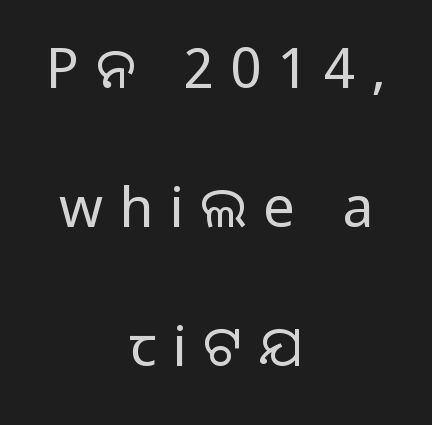
Designer's note — italics off, roman on. Glance below the letters and you will spot only blank space. Inter-character spacing is expanded well beyond the font's built-in metrics. Nothing sits at the stroke ends, so this counts as sans-serif. One glance says open: line gaps are wider than usual.
